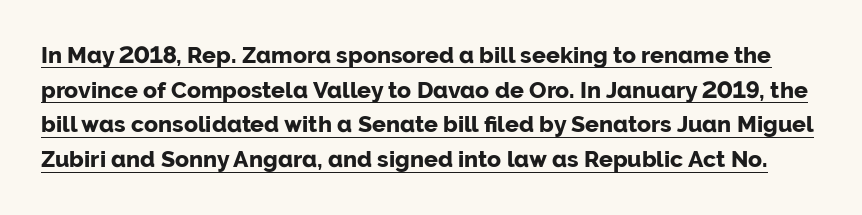
Q: Is the text bold? A: Yes.
Q: Is the text italic (slanted)? A: No, it is upright.
Q: Is the text underlined? A: Yes.
Q: Is the spacing between letters normal or unusually wide? A: Normal.
Q: Is the spacing between lines tight, normal or loose? A: Normal.
